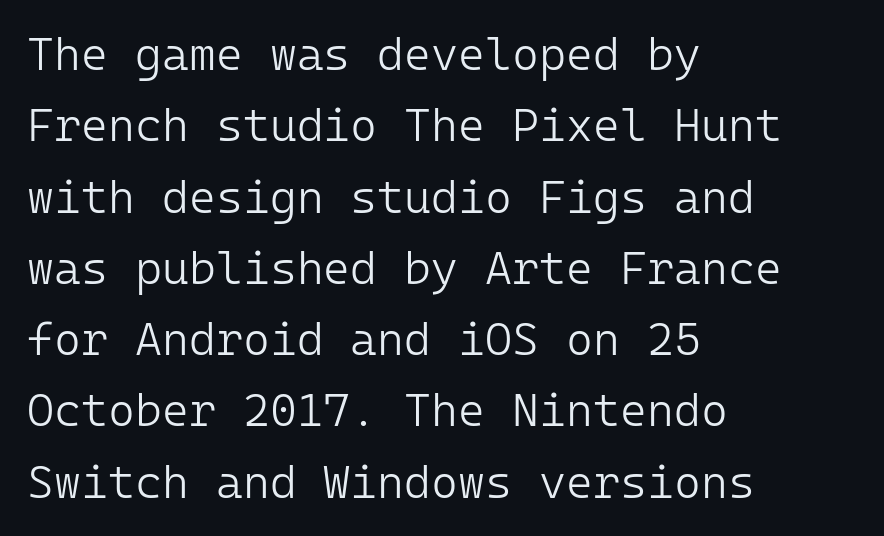
The specimen omits any rule beneath the text block's lines. Examine the stroke ends and you'll find no serifs. The lines are quadded left. This sample has the even, mechanical cadence of fixed-width lettering. These lines keep a tight, regular rhythm from letter to letter. The strokes carry an ordinary text weight at most.
